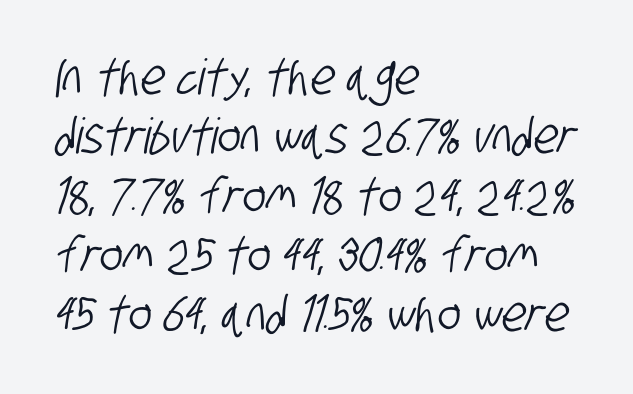
The image shows 49 px condensed sans-serif type; set left-aligned, line spacing 1.21x, normal letter spacing, not underlined; low stroke contrast and a large x-height.
